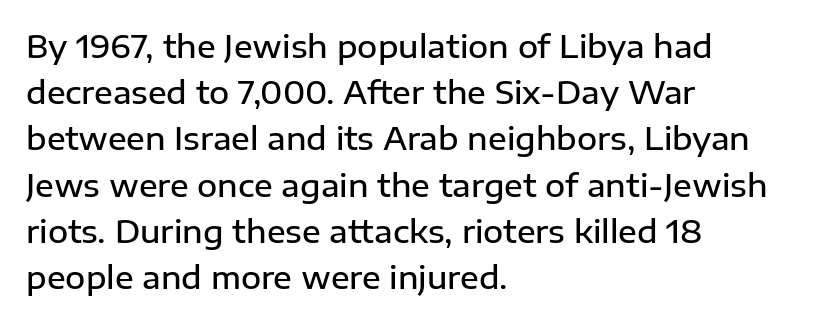
Q: Is the text bold? A: Semi-bold.
Q: Is the text italic (slanted)? A: No, it is upright.
Q: Is the typeface a serif or a sans-serif typeface? A: Sans-serif.
Q: Is the text underlined? A: No.
Q: How is the paragraph aligned? A: Left-aligned.
Q: Is the spacing between letters normal or unusually wide? A: Normal.
Q: Is the spacing between lines tight, normal or loose? A: Normal.
Q: Width (condensed, normal, or wide)? A: Normal.
Q: Stroke contrast? A: Low.
Q: x-height? A: Medium.
Q: Monospaced? A: No.
